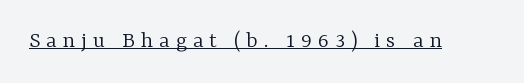
The image shows 24 px text type, upright; set unusually wide letter spacing (+0.25 em), underlined.
